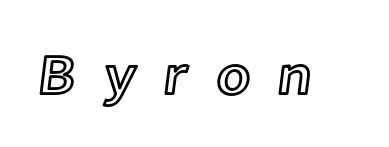
The gap between lines stays unmarked. Caption: expanded tracking, letters set apart. Character widths vary here, with narrow letters taking less room than wide ones.
